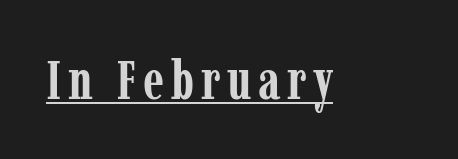
{"serif": "yes", "italic": "no", "bold": "yes", "weight": "semibold", "width": "condensed", "stroke_contrast": "low", "x_height": "medium", "monospaced": "no", "underline": "yes", "glyph_px": 55}
